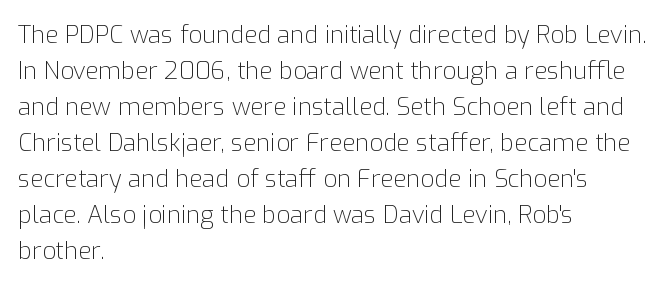
The image shows 24 px text type, upright; set left-aligned, normal line spacing (1.5x), normal letter spacing, not underlined.
